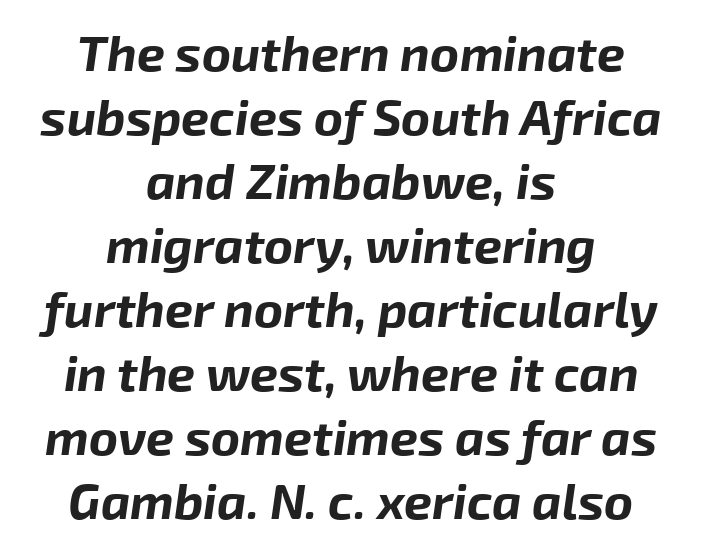
The image shows 50 px bold type, italic (leaning right); set centered, normal line spacing (1.28x), normal letter spacing, not underlined; low stroke contrast and a medium x-height.
